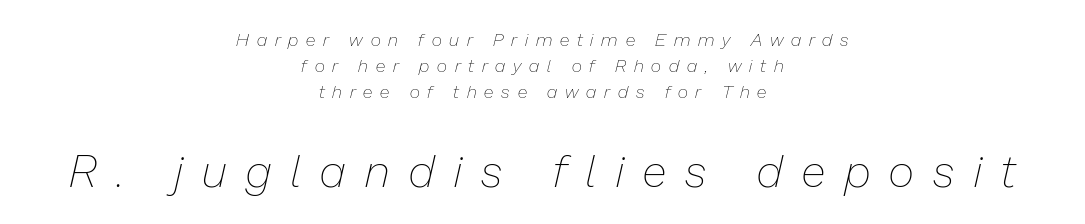
This sample keeps an unexceptional amount of space between lines. Each row of text sits above clean, open space. Is the lower block the larger one? Yes — the lower block carries the bigger type. Spacing verdict: proportional, widths tailored to each character.
